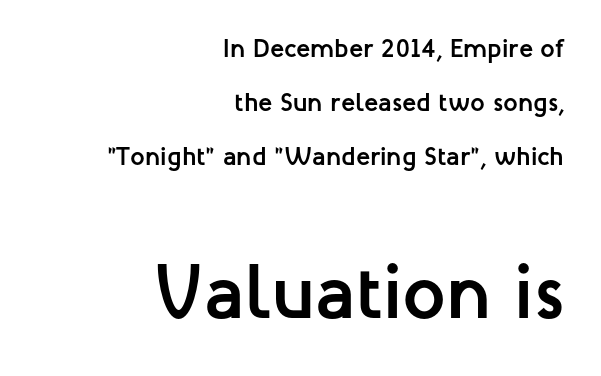
This sample uses a sans-serif face. A great deal of white space separates one row of letters from the next. Compared with typical body copy, the letter spacing here is the same. Ordinary non-slanted type is in use. Pretty heavy lettering here — definitely bold.
